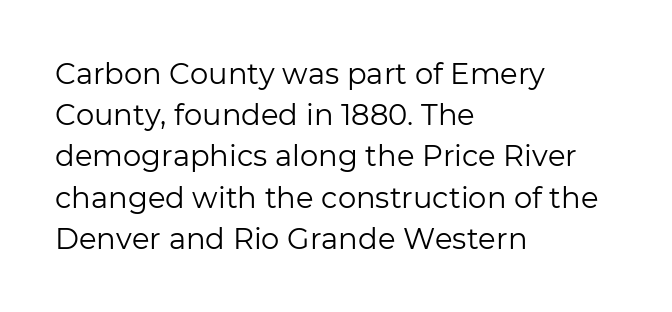
The image shows 29 px regular-weight sans-serif type, upright; set left-aligned, normal line spacing (1.42x), normal letter spacing, not underlined; low stroke contrast and a medium x-height.
